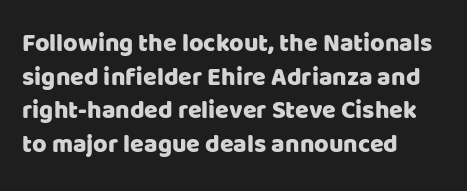
{"italic": "no", "underline": "no", "align": "left", "line_spacing": "normal", "line_spacing_ratio": 1.35, "letter_spacing": "normal", "letter_spacing_em": 0.0, "glyph_px": 25}
